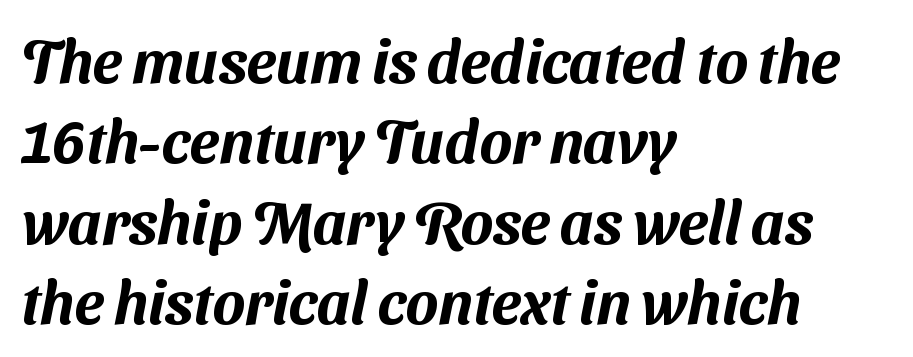
The image shows 60 px sans-serif type; set left-aligned, normal line spacing (1.34x), normal letter spacing, not underlined; medium stroke contrast and a medium x-height.
